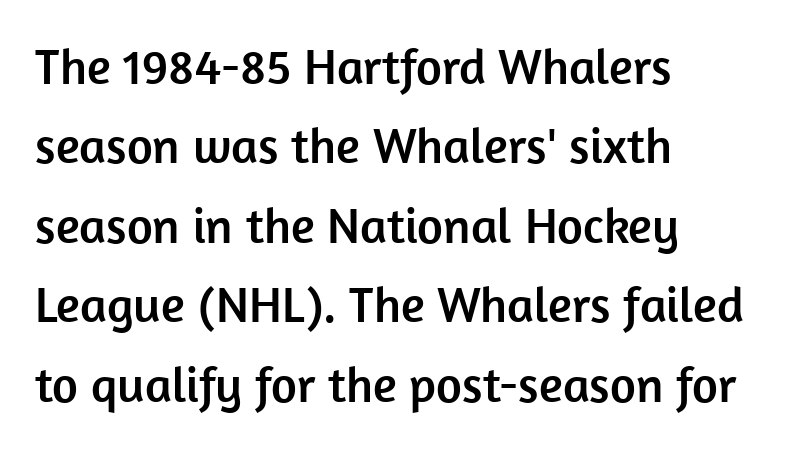
Which margin do the lines hug? The left one — the right edge is uneven. Regarding leading, the lines here are spaced in the standard way. Letterform terminals end flat and unadorned throughout the passage. The rendering keeps characters at their native spacing. Unlike italic type, these characters show no tilt at all. The passage shown is typed in a proportional face where columns would drift.
